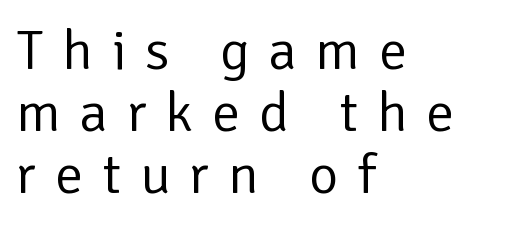
Q: Is the text bold? A: No.
Q: Is the text italic (slanted)? A: No, it is upright.
Q: Is the typeface a serif or a sans-serif typeface? A: Sans-serif.
Q: Is the text underlined? A: No.
Q: How is the paragraph aligned? A: Left-aligned.
Q: Is the spacing between letters normal or unusually wide? A: Unusually wide.
Q: Is the spacing between lines tight, normal or loose? A: Tight.
Q: Width (condensed, normal, or wide)? A: Normal.
Q: Stroke contrast? A: Low.
Q: x-height? A: Medium.
Q: Monospaced? A: No.
